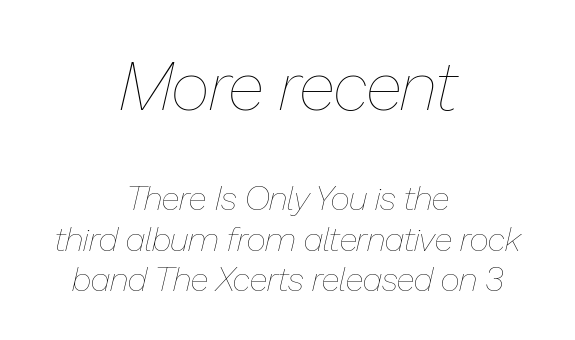
Q: Is the text bold? A: No.
Q: Is the text italic (slanted)? A: Yes, it leans right by about 13 degrees.
Q: Is the text underlined? A: No.
Q: How is the paragraph aligned? A: Centered.
Q: Is the spacing between letters normal or unusually wide? A: Normal.
Q: Which block of text is set in a larger size, the first (top) or the second (bottom)? A: The first (top) one.
Q: Width (condensed, normal, or wide)? A: Normal.
Q: Stroke contrast? A: Low.
Q: x-height? A: Medium.
Q: Monospaced? A: No.
